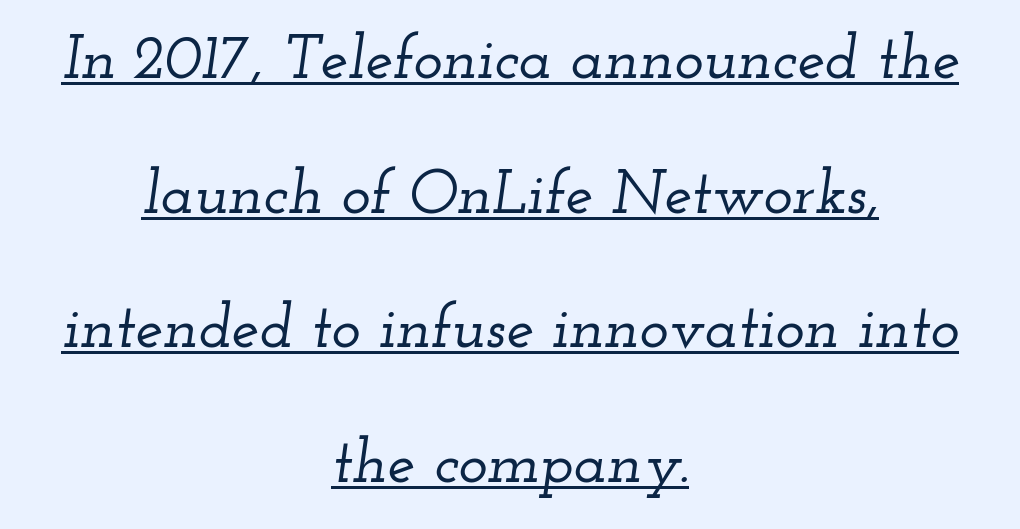
These lines are composed in type with serifs. This rendering features underlined lettering. Compared with typical body copy, the letter spacing here is the same. The letters advance in unequal steps, a hallmark of proportional type. This sample is center-justified, so both line endings float freely.
